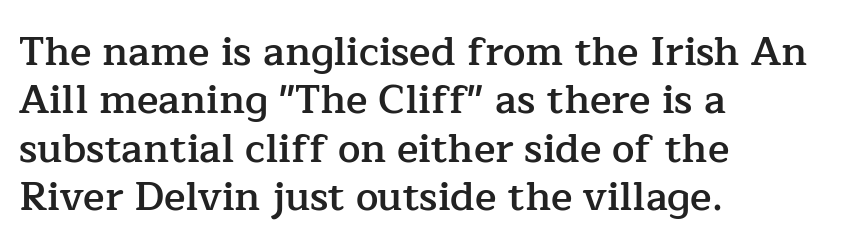
Q: Is the text bold? A: Semi-bold.
Q: Is the text italic (slanted)? A: No, it is upright.
Q: Is the typeface a serif or a sans-serif typeface? A: Serif.
Q: Is the text underlined? A: No.
Q: How is the paragraph aligned? A: Left-aligned.
Q: Is the spacing between letters normal or unusually wide? A: Normal.
Q: Width (condensed, normal, or wide)? A: Normal.
Q: Stroke contrast? A: Low.
Q: x-height? A: Medium.
Q: Monospaced? A: No.
